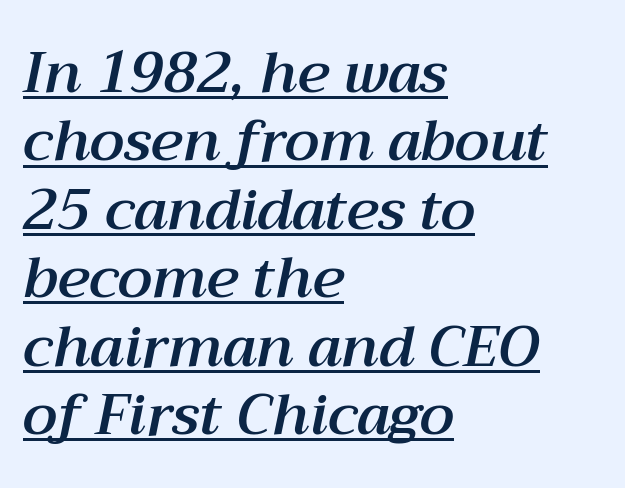
The image shows 57 px text type, italic (leaning right); set left-aligned, line spacing 1.2x, normal letter spacing, underlined; medium stroke contrast and a medium x-height.
